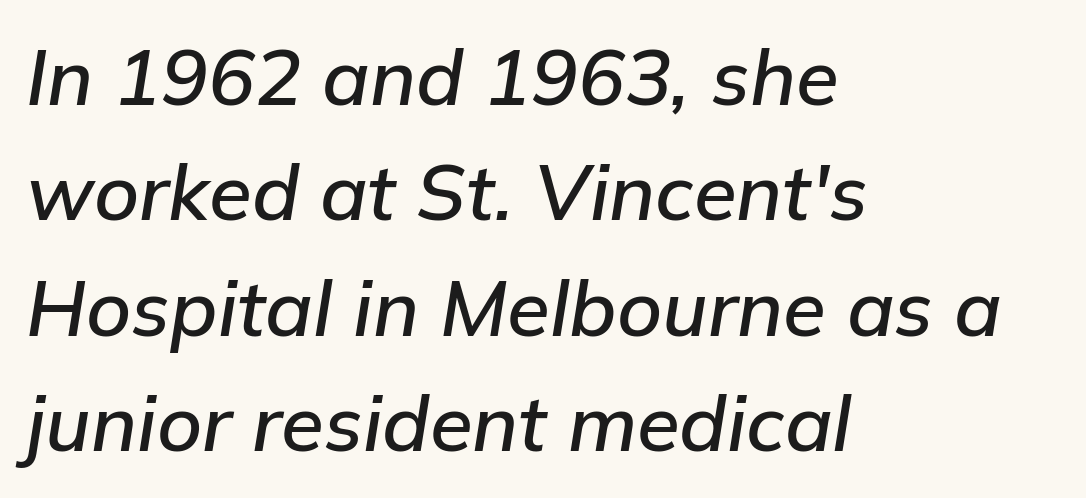
Q: Is the text italic (slanted)? A: Yes, it leans right by about 9 degrees.
Q: Is the text underlined? A: No.
Q: How is the paragraph aligned? A: Left-aligned.
Q: Is the spacing between letters normal or unusually wide? A: Normal.
Q: Is the spacing between lines tight, normal or loose? A: Normal.
Q: Width (condensed, normal, or wide)? A: Normal.
Q: Stroke contrast? A: Low.
Q: x-height? A: Medium.
Q: Monospaced? A: No.
